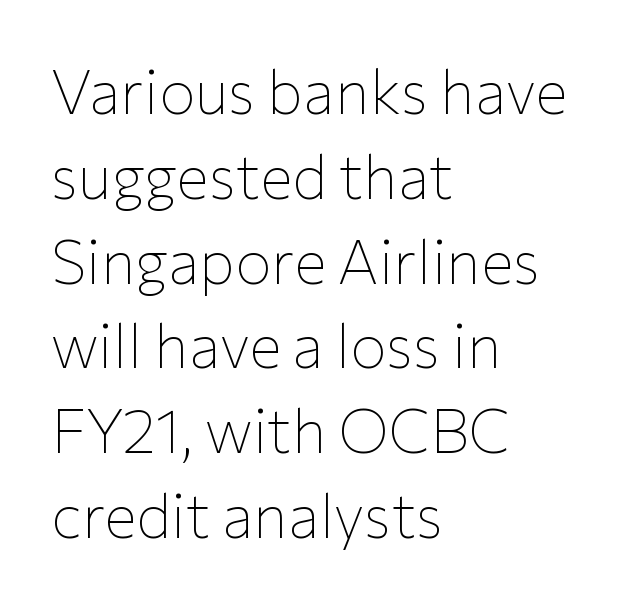
{"serif": "no", "italic": "no", "bold": "no", "weight": "thin", "width": "normal", "stroke_contrast": "low", "x_height": "medium", "monospaced": "no", "underline": "no", "align": "left", "line_spacing": "normal", "line_spacing_ratio": 1.39, "letter_spacing": "normal", "letter_spacing_em": 0.0, "glyph_px": 61}
